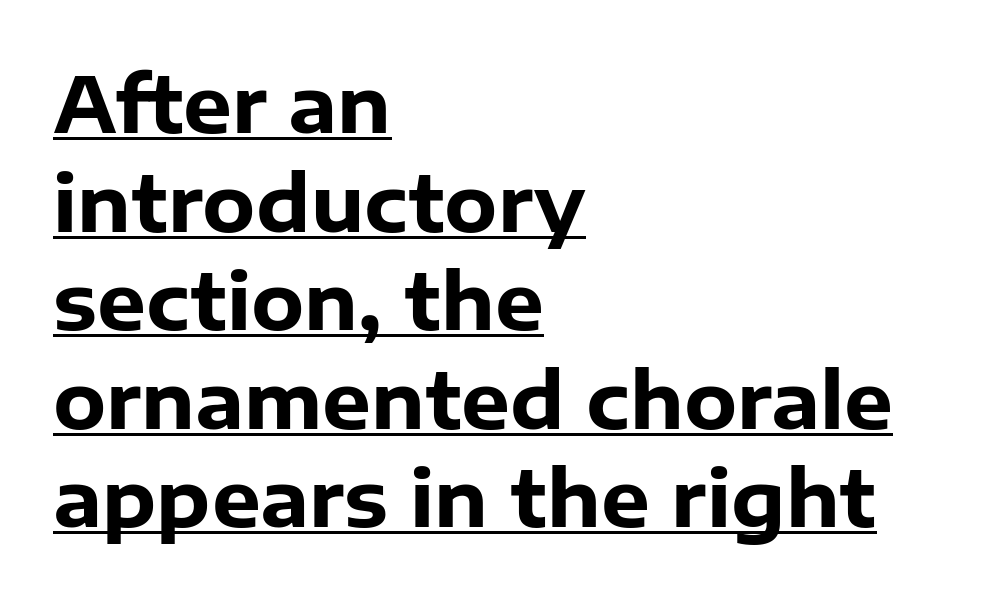
Q: Is the text bold? A: Yes.
Q: Is the text italic (slanted)? A: No, it is upright.
Q: Is the typeface a serif or a sans-serif typeface? A: Sans-serif.
Q: Is the text underlined? A: Yes.
Q: How is the paragraph aligned? A: Left-aligned.
Q: Is the spacing between letters normal or unusually wide? A: Normal.
Q: Is the spacing between lines tight, normal or loose? A: Normal.
Q: Width (condensed, normal, or wide)? A: Normal.
Q: Stroke contrast? A: Low.
Q: x-height? A: Medium.
Q: Monospaced? A: No.
